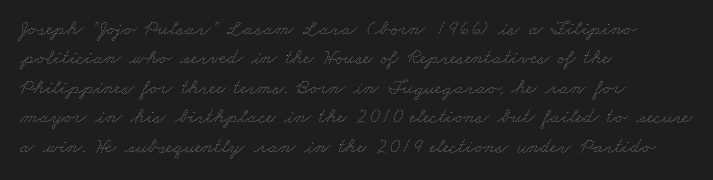
Q: Is the text bold? A: No.
Q: Is the text underlined? A: No.
Q: How is the paragraph aligned? A: Left-aligned.
Q: Is the spacing between letters normal or unusually wide? A: Normal.
Q: Is the spacing between lines tight, normal or loose? A: Normal.
